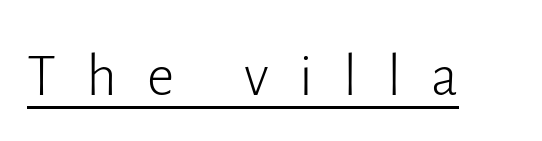
The font family rendered here belongs to the sans-serif group. Do the letters lean? They stand straight. What decoration does the sample have? An underline. Do the characters align in a grid? No, the font is proportional.
